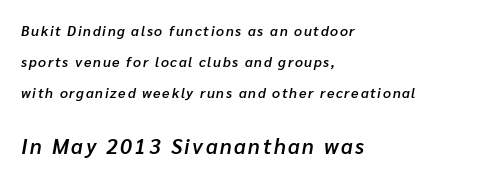
{"italic": "yes", "lean": "right", "slant_degrees": 10, "bold": "semi", "underline": "no", "align": "left", "line_spacing": "loose", "line_spacing_ratio": 2.21, "larger_block": "second", "size_ratio": 1.5, "glyph_px": 21}
